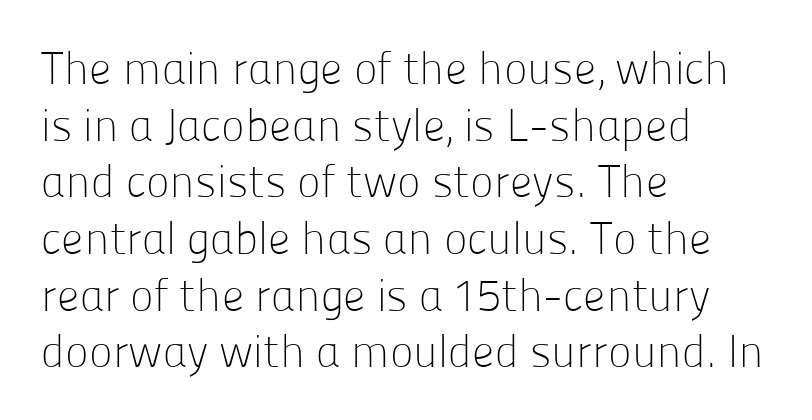
Q: Is the text bold? A: No.
Q: Is the text italic (slanted)? A: No, it is upright.
Q: Is the typeface a serif or a sans-serif typeface? A: Sans-serif.
Q: Is the text underlined? A: No.
Q: How is the paragraph aligned? A: Left-aligned.
Q: Is the spacing between letters normal or unusually wide? A: Normal.
Q: Is the spacing between lines tight, normal or loose? A: Normal.
Q: Width (condensed, normal, or wide)? A: Normal.
Q: Stroke contrast? A: Low.
Q: x-height? A: Medium.
Q: Monospaced? A: No.
